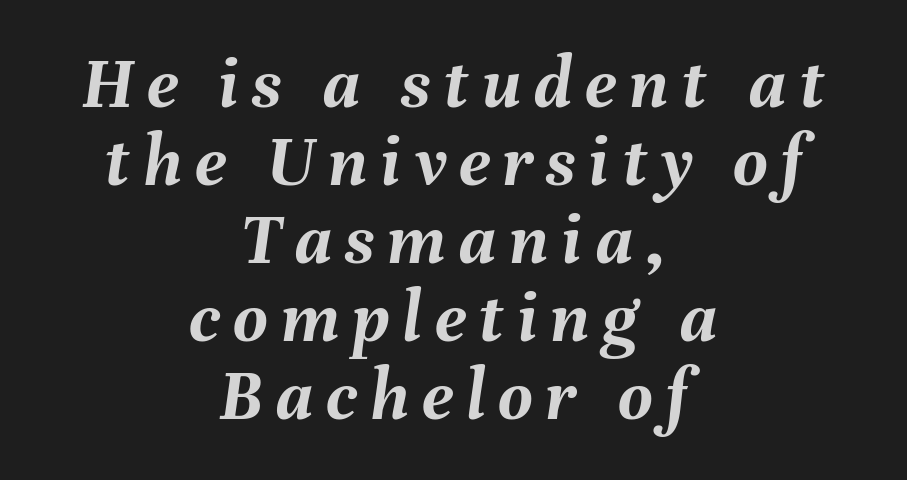
{"italic": "yes", "lean": "right", "slant_degrees": 8, "bold": "yes", "weight": "semibold", "width": "normal", "stroke_contrast": "medium", "x_height": "medium", "monospaced": "no", "underline": "no", "align": "center", "line_spacing": "tight", "line_spacing_ratio": 1.04, "glyph_px": 75}
